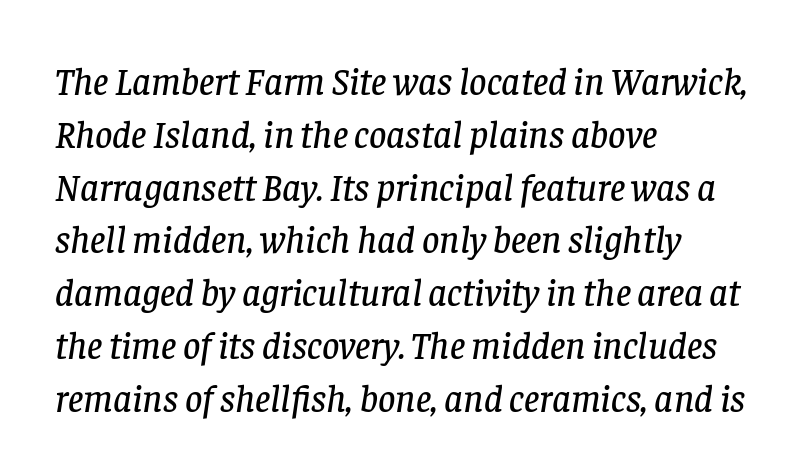
The image shows 38 px serif type, italic (leaning right); set left-aligned, normal line spacing (1.39x), normal letter spacing, not underlined; low stroke contrast and a large x-height.
